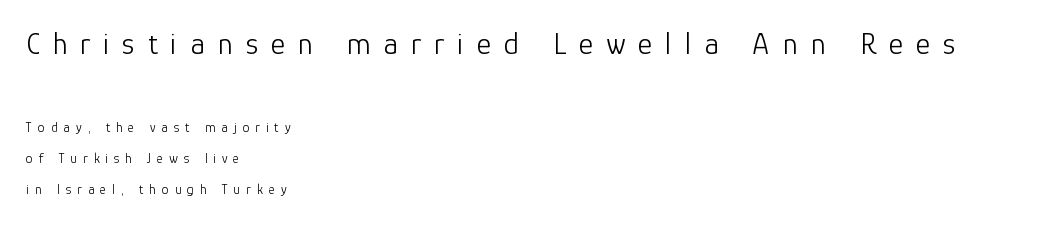
The image shows 31 px light sans-serif type, upright; set left-aligned, loose line spacing (2.21x), unusually wide letter spacing (+0.42 em), not underlined; the first (top) block is 2.21x larger; low stroke contrast and a medium x-height.
